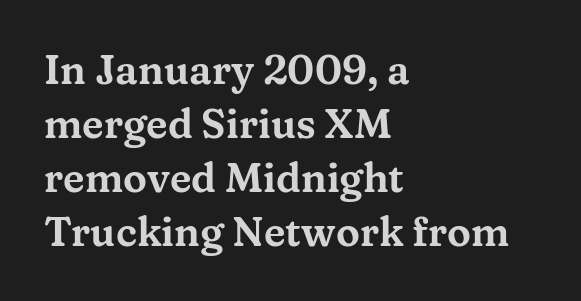
The image shows 40 px wide serif type, upright; set left-aligned, normal line spacing (1.35x), normal letter spacing, not underlined; medium stroke contrast and a medium x-height.
